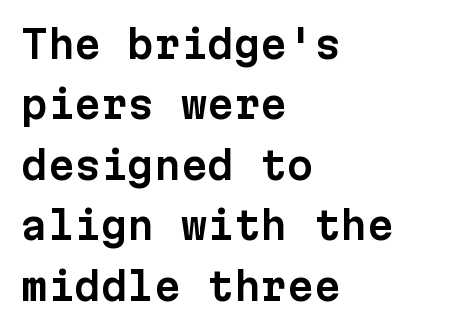
Q: Is the text italic (slanted)? A: No, it is upright.
Q: Is the typeface a serif or a sans-serif typeface? A: Sans-serif.
Q: Is the text underlined? A: No.
Q: How is the paragraph aligned? A: Left-aligned.
Q: Is the spacing between letters normal or unusually wide? A: Normal.
Q: Is the spacing between lines tight, normal or loose? A: Normal.
Q: Width (condensed, normal, or wide)? A: Normal.
Q: Stroke contrast? A: Low.
Q: x-height? A: Medium.
Q: Monospaced? A: Yes.
